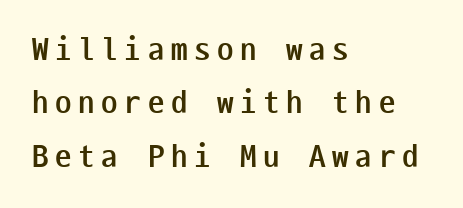
Horizontal alignment here is leftward, the default for most running prose. Here the designer chose a console-style face with uniform glyph widths. Tall strokes in this sample are plumb rather than angled. The block of text has a typical density, with ordinary space between rows. Is this a sans? Yes — the strokes have no serifs.
